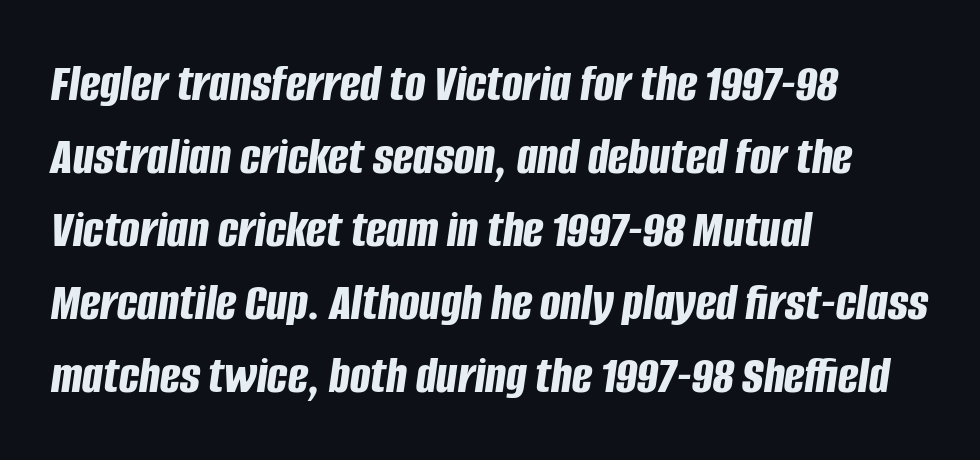
Q: Is the text bold? A: Yes.
Q: Is the text italic (slanted)? A: Yes, it leans right by about 8 degrees.
Q: Is the text underlined? A: No.
Q: How is the paragraph aligned? A: Left-aligned.
Q: Is the spacing between letters normal or unusually wide? A: Normal.
Q: Is the spacing between lines tight, normal or loose? A: Normal.
Q: Width (condensed, normal, or wide)? A: Condensed.
Q: Stroke contrast? A: Low.
Q: x-height? A: Large.
Q: Monospaced? A: No.
